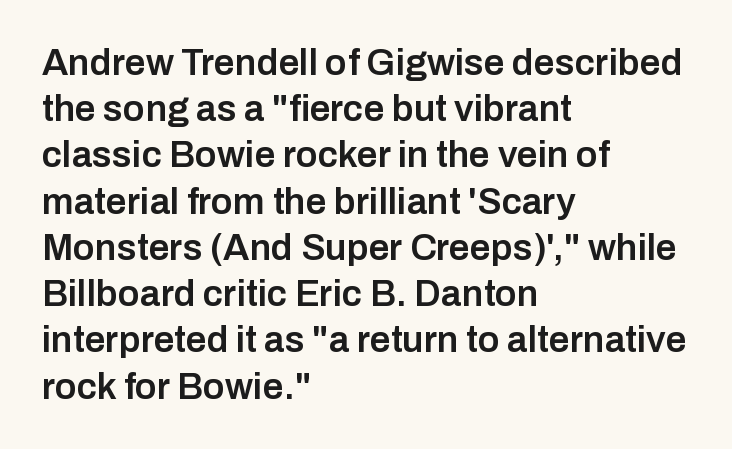
{"serif": "no", "italic": "no", "bold": "semi", "weight": "semibold", "width": "normal", "stroke_contrast": "low", "x_height": "medium", "monospaced": "no", "underline": "no", "align": "left", "line_spacing": "normal", "line_spacing_ratio": 1.25, "letter_spacing": "normal", "letter_spacing_em": 0.0, "glyph_px": 37}
